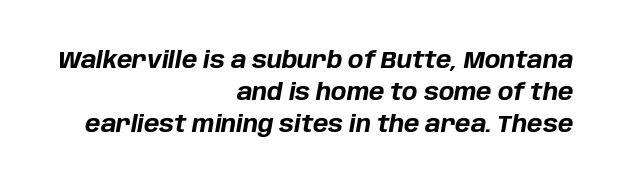
The image shows 23 px bold type, italic (leaning right); set right-aligned, normal line spacing (1.39x), normal letter spacing, not underlined.
